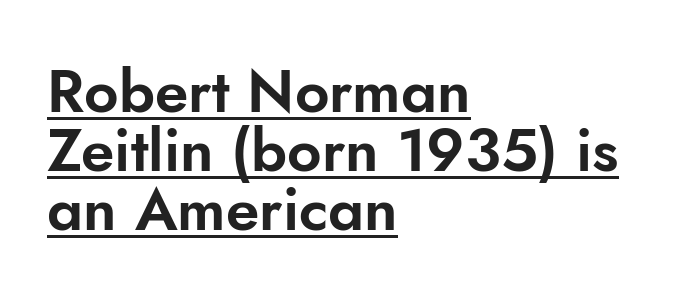
Q: Is the text italic (slanted)? A: No, it is upright.
Q: Is the typeface a serif or a sans-serif typeface? A: Sans-serif.
Q: Is the text underlined? A: Yes.
Q: How is the paragraph aligned? A: Left-aligned.
Q: Is the spacing between letters normal or unusually wide? A: Normal.
Q: Is the spacing between lines tight, normal or loose? A: Tight.
Q: Width (condensed, normal, or wide)? A: Normal.
Q: Stroke contrast? A: Low.
Q: x-height? A: Small.
Q: Monospaced? A: No.
